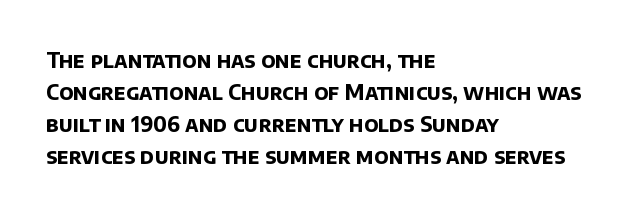
The image shows 21 px bold type; set left-aligned, normal line spacing (1.53x), normal letter spacing, not underlined.
